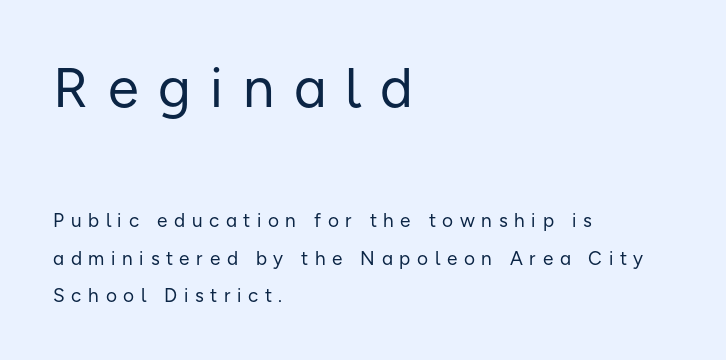
The image shows 56 px regular-weight sans-serif type, upright; set left-aligned, loose line spacing (1.97x), unusually wide letter spacing (+0.35 em), not underlined; the first (top) block is 2.95x larger; low stroke contrast and a medium x-height.
